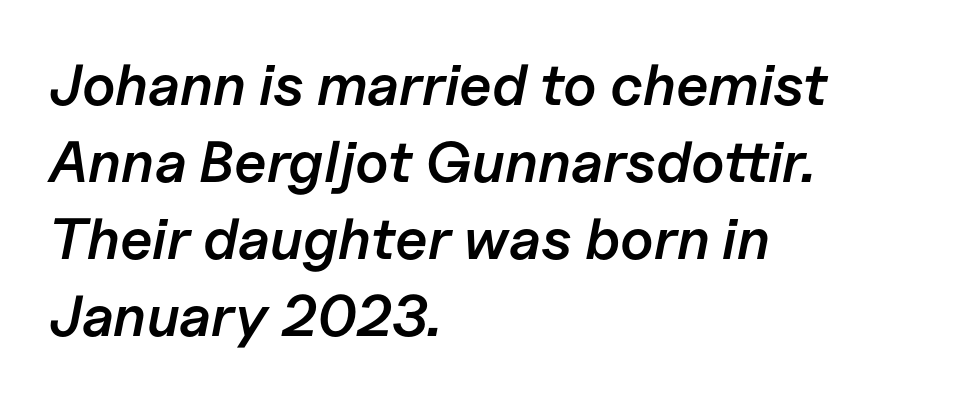
The image shows 58 px semibold type, italic (leaning right); set left-aligned, normal line spacing (1.33x), normal letter spacing, not underlined; low stroke contrast and a medium x-height.
